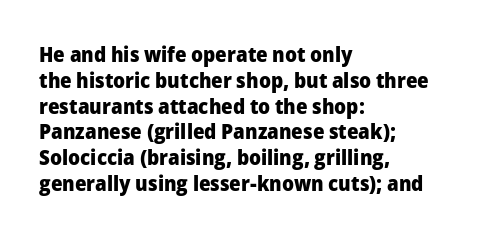
The image shows 21 px bold type, upright; set left-aligned, line spacing 1.23x, normal letter spacing, not underlined.
